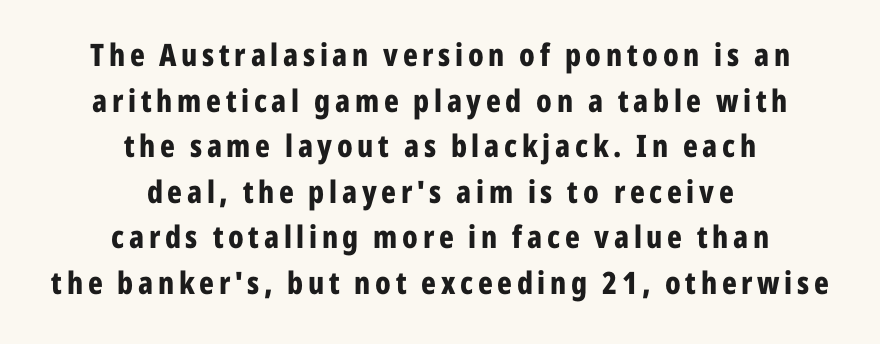
The image shows 31 px bold, condensed sans-serif type, upright; set centered, normal line spacing (1.47x), not underlined; low stroke contrast and a medium x-height.
